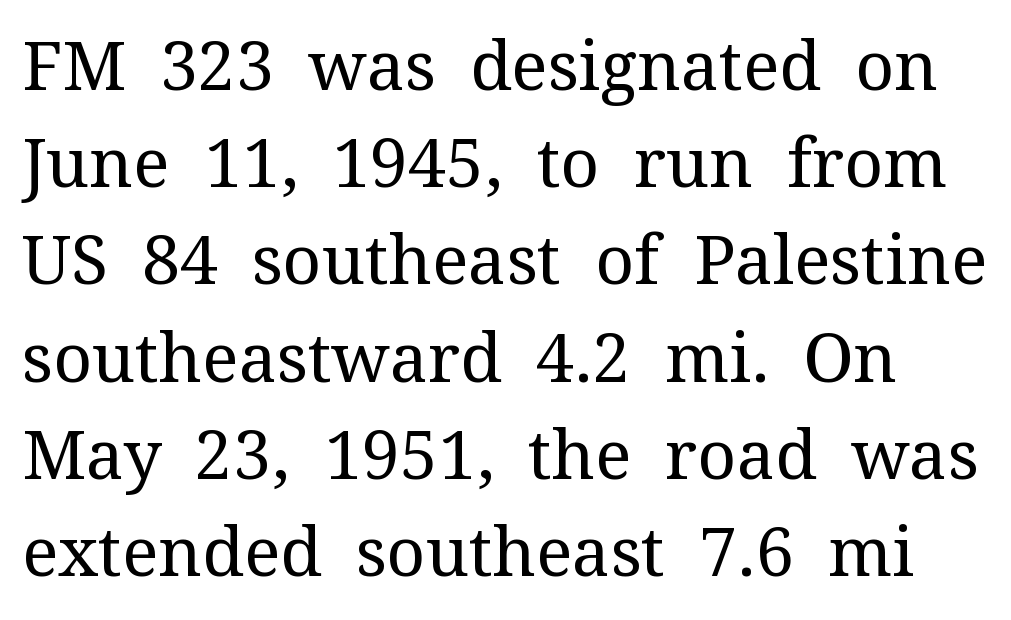
Q: Is the text bold? A: No.
Q: Is the text italic (slanted)? A: No, it is upright.
Q: Is the typeface a serif or a sans-serif typeface? A: Serif.
Q: Is the text underlined? A: No.
Q: Is the spacing between letters normal or unusually wide? A: Normal.
Q: Is the spacing between lines tight, normal or loose? A: Normal.
Q: Width (condensed, normal, or wide)? A: Normal.
Q: Stroke contrast? A: Medium.
Q: x-height? A: Medium.
Q: Monospaced? A: No.
